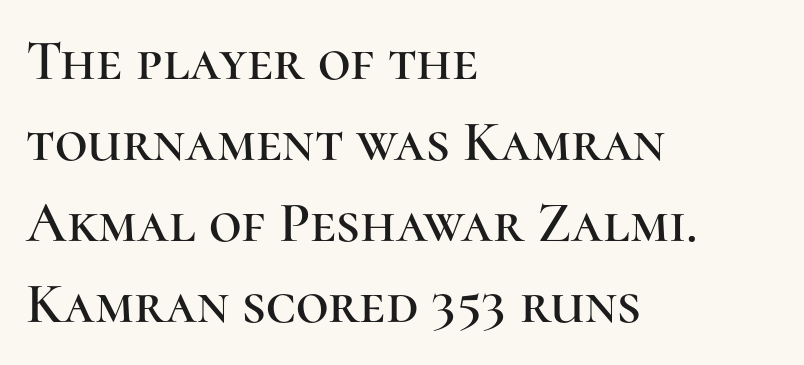
Q: Is the text italic (slanted)? A: No, it is upright.
Q: Is the typeface a serif or a sans-serif typeface? A: Serif.
Q: Is the text underlined? A: No.
Q: How is the paragraph aligned? A: Left-aligned.
Q: Is the spacing between letters normal or unusually wide? A: Normal.
Q: Is the spacing between lines tight, normal or loose? A: Normal.
Q: Width (condensed, normal, or wide)? A: Normal.
Q: Stroke contrast? A: High.
Q: x-height? A: Medium.
Q: Monospaced? A: No.
